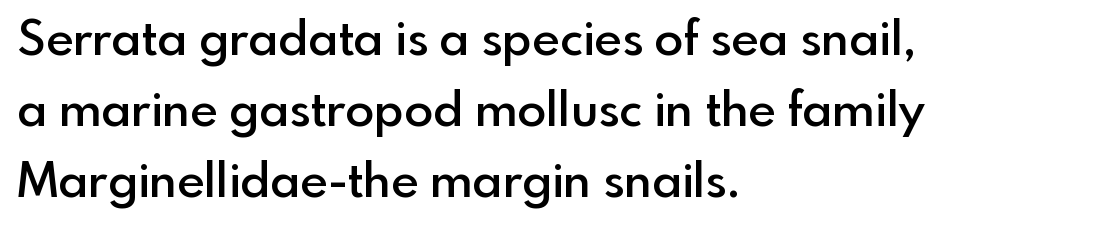
The image shows 48 px semibold sans-serif type, upright; set left-aligned, normal line spacing (1.48x), normal letter spacing, not underlined; a small x-height.
